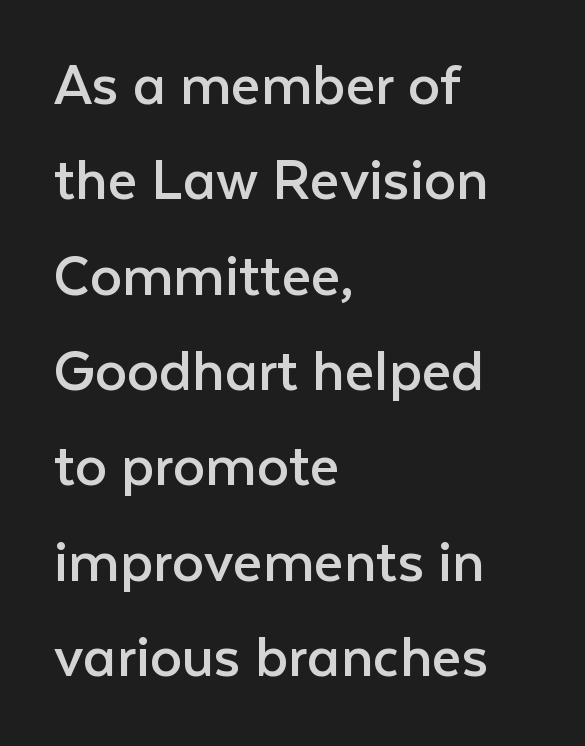
{"serif": "no", "italic": "no", "bold": "no", "weight": "regular", "width": "normal", "stroke_contrast": "low", "x_height": "medium", "monospaced": "no", "underline": "no", "align": "left", "line_spacing": "normal", "line_spacing_ratio": 1.49, "letter_spacing": "normal", "letter_spacing_em": 0.0, "glyph_px": 64}
